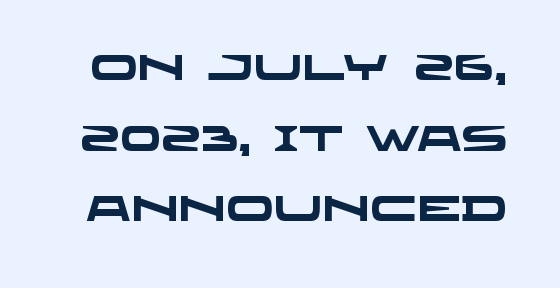
The image shows 35 px heavy, wide sans-serif type; set loose line spacing (2.02x), normal letter spacing, not underlined; low stroke contrast and a large x-height.
